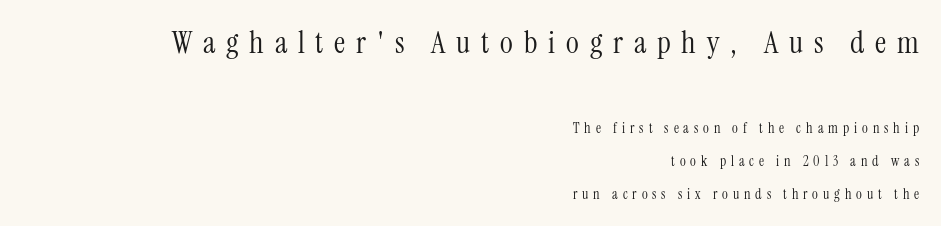
Q: Is the text bold? A: No.
Q: Is the text italic (slanted)? A: No, it is upright.
Q: Is the typeface a serif or a sans-serif typeface? A: Serif.
Q: Is the text underlined? A: No.
Q: How is the paragraph aligned? A: Right-aligned.
Q: Is the spacing between letters normal or unusually wide? A: Unusually wide.
Q: Is the spacing between lines tight, normal or loose? A: Loose.
Q: Which block of text is set in a larger size, the first (top) or the second (bottom)? A: The first (top) one.
Q: Width (condensed, normal, or wide)? A: Condensed.
Q: Stroke contrast? A: Medium.
Q: x-height? A: Medium.
Q: Monospaced? A: No.
